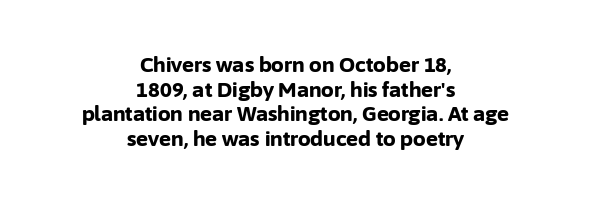
Q: Is the text bold? A: Yes.
Q: Is the text italic (slanted)? A: No, it is upright.
Q: Is the text underlined? A: No.
Q: How is the paragraph aligned? A: Centered.
Q: Is the spacing between letters normal or unusually wide? A: Normal.
